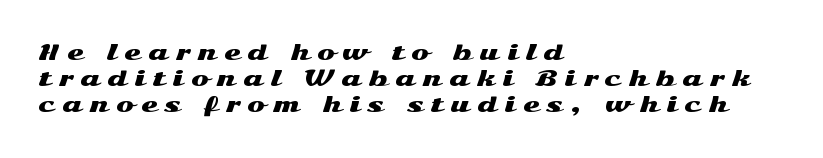
Students, observe: this is what conventionally led text looks like. Words float on clear page, feet unadorned. Honestly, the letter spacing is so wide it's the main thing you notice. Visually the block forms a straight wall on the left and a jagged coastline on the right.
